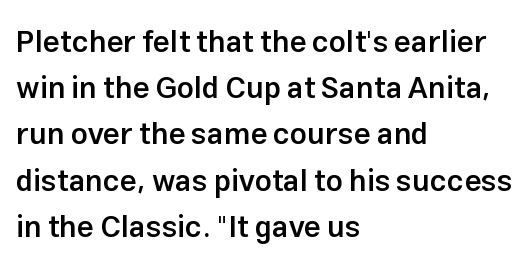
This is roman type, the default non-slanted kind. Descender tails drop into unmarked territory. Typographically, this falls in the sans-serif category. The typesetter chose a ragged-right arrangement here. Letter spacing: default. The characters look somewhat weighty, a semibold short of true bold.
